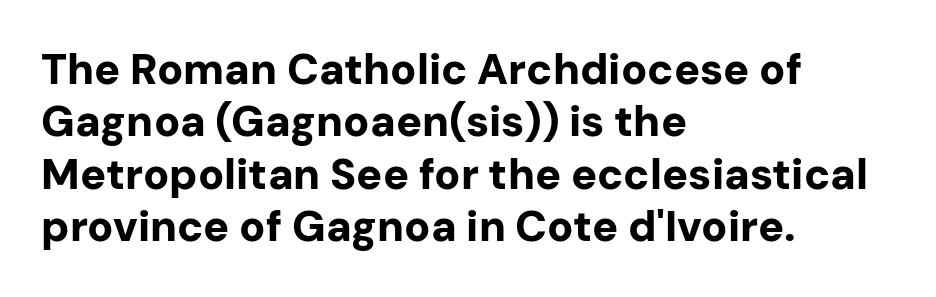
{"serif": "no", "italic": "no", "bold": "yes", "weight": "bold", "width": "normal", "stroke_contrast": "low", "x_height": "medium", "monospaced": "no", "underline": "no", "align": "left", "line_spacing_ratio": 1.22, "letter_spacing": "normal", "letter_spacing_em": 0.0, "glyph_px": 43}
